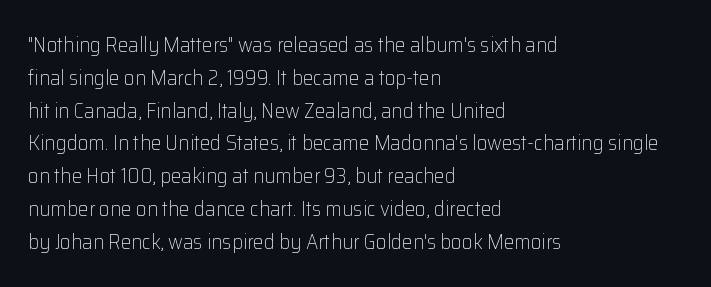
Q: Is the text bold? A: No.
Q: Is the text italic (slanted)? A: No, it is upright.
Q: Is the text underlined? A: No.
Q: How is the paragraph aligned? A: Left-aligned.
Q: Is the spacing between letters normal or unusually wide? A: Normal.
Q: Is the spacing between lines tight, normal or loose? A: Normal.
